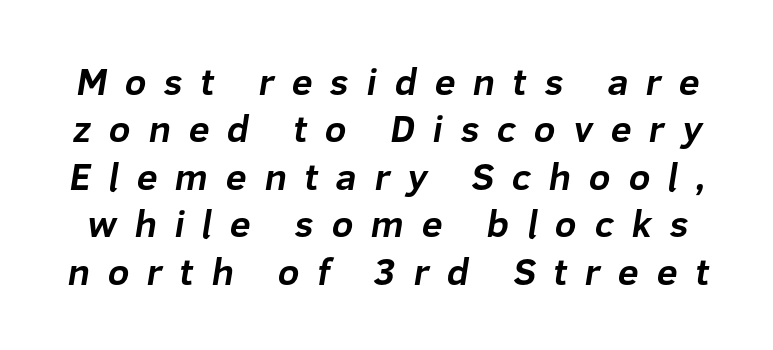
{"serif": "no", "bold": "yes", "weight": "bold", "width": "normal", "stroke_contrast": "low", "x_height": "medium", "monospaced": "no", "underline": "no", "line_spacing": "normal", "line_spacing_ratio": 1.25, "letter_spacing": "wide", "letter_spacing_em": 0.46, "glyph_px": 38}
